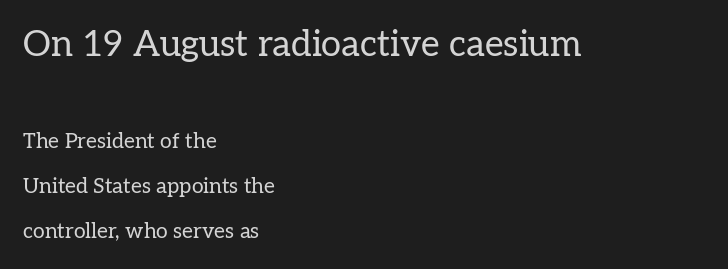
No extra ink here — the face is not bold. This rendering features lettering with no underline. Visually, the top section dominates because its glyphs are scaled up. Proportional: the letters do not fall into vertical columns.
